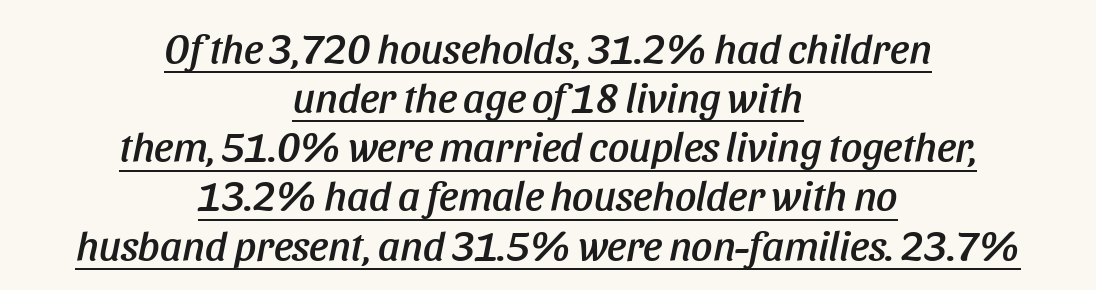
The image shows 42 px condensed type, italic (leaning right); set centered, line spacing 1.17x, normal letter spacing, underlined; low stroke contrast and a large x-height.
